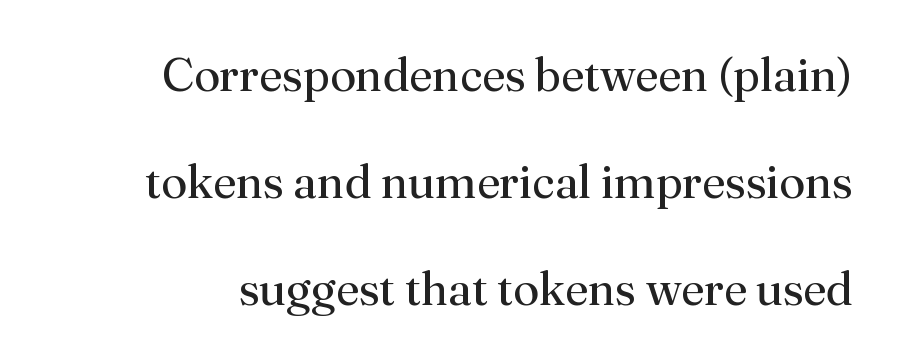
{"serif": "yes", "italic": "no", "bold": "no", "weight": "regular", "width": "normal", "stroke_contrast": "medium", "x_height": "small", "monospaced": "no", "underline": "no", "line_spacing": "loose", "line_spacing_ratio": 2.28, "letter_spacing": "normal", "letter_spacing_em": 0.0, "glyph_px": 47}
